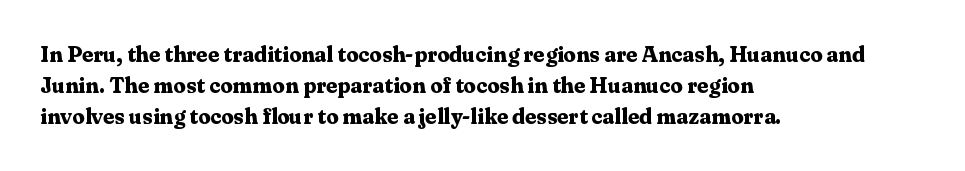
The image shows 22 px bold type, upright; set left-aligned, normal line spacing (1.42x), normal letter spacing, not underlined.
